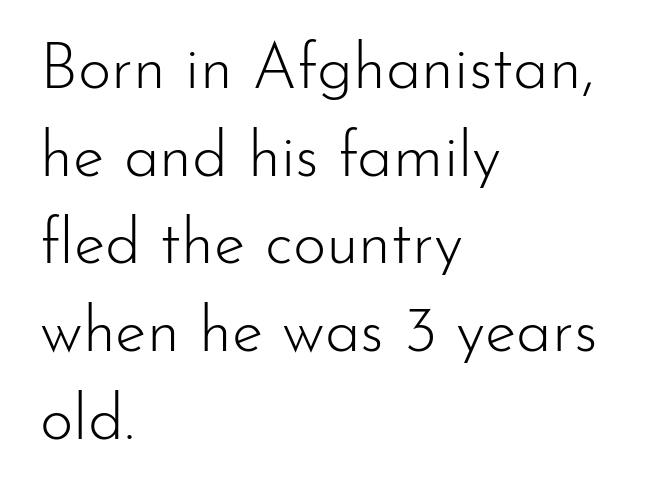
The image shows 64 px light sans-serif type, upright; set left-aligned, normal line spacing (1.37x), normal letter spacing, not underlined; low stroke contrast and a small x-height.
